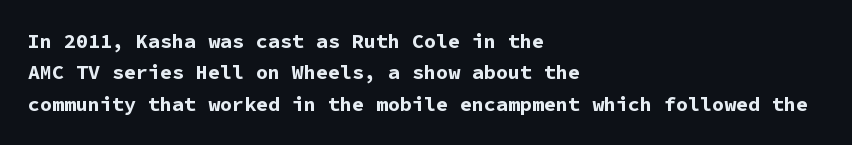
{"italic": "no", "bold": "yes", "underline": "no", "align": "left", "line_spacing": "normal", "line_spacing_ratio": 1.57, "letter_spacing": "normal", "letter_spacing_em": 0.0, "glyph_px": 20}
